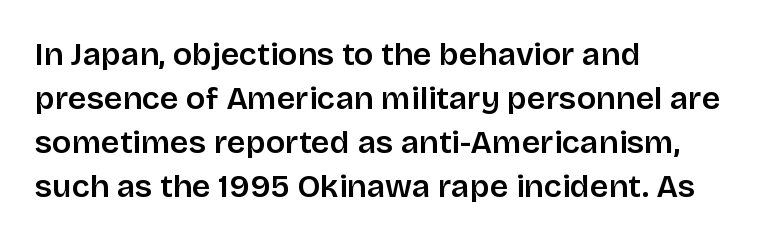
The sample has been set in demibold, a notch under bold. Honestly, the letter spacing is just normal — you wouldn't notice it. Looks like regular typesetting: each glyph gets only the width it needs. The vertical gap from one line to the next is medium. Nothing sits at the stroke ends, so this counts as sans-serif.
